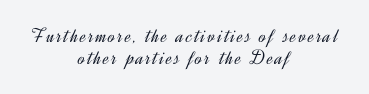
Q: Is the text bold? A: No.
Q: Is the text italic (slanted)? A: Yes.
Q: Is the text underlined? A: No.
Q: How is the paragraph aligned? A: Centered.
Q: Is the spacing between lines tight, normal or loose? A: Tight.
